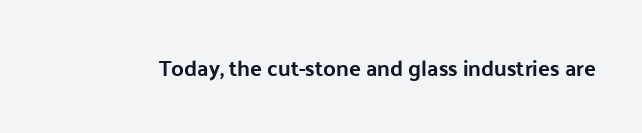
{"italic": "no", "bold": "yes", "underline": "no", "letter_spacing": "normal", "letter_spacing_em": 0.0, "glyph_px": 22}
